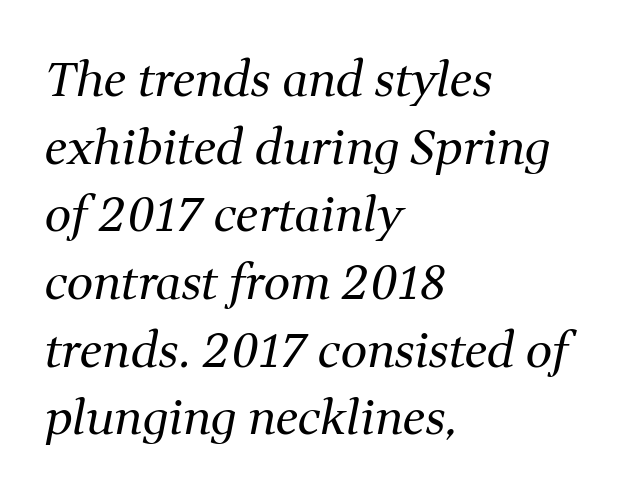
The image shows 47 px regular-weight serif type, italic (leaning right); set left-aligned, normal line spacing (1.44x), normal letter spacing, not underlined; medium stroke contrast and a medium x-height.
